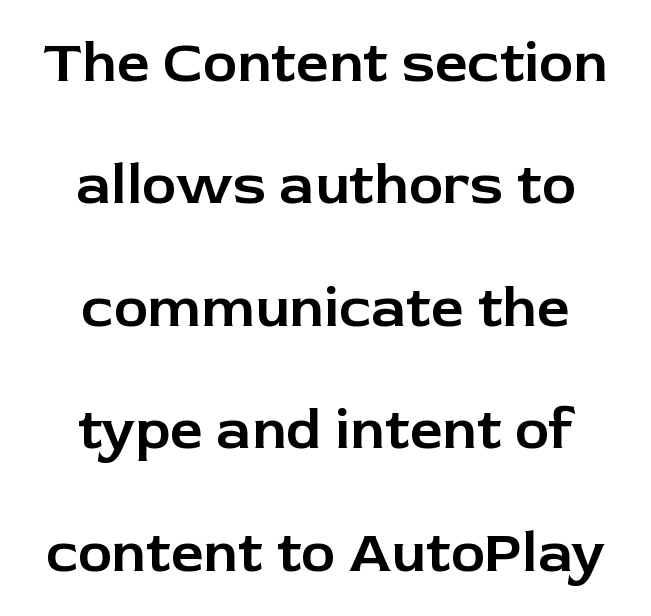
{"serif": "no", "italic": "no", "width": "normal", "stroke_contrast": "low", "x_height": "medium", "monospaced": "no", "underline": "no", "align": "center", "line_spacing": "loose", "line_spacing_ratio": 2.11, "letter_spacing": "normal", "letter_spacing_em": 0.0, "glyph_px": 58}
